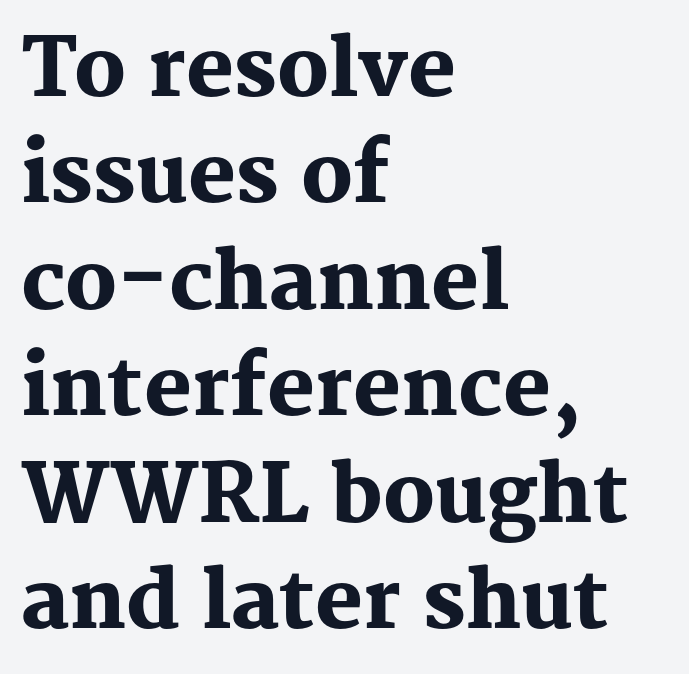
Q: Is the text bold? A: Yes.
Q: Is the text italic (slanted)? A: No, it is upright.
Q: Is the typeface a serif or a sans-serif typeface? A: Serif.
Q: Is the text underlined? A: No.
Q: How is the paragraph aligned? A: Left-aligned.
Q: Is the spacing between letters normal or unusually wide? A: Normal.
Q: Is the spacing between lines tight, normal or loose? A: Normal.
Q: Width (condensed, normal, or wide)? A: Normal.
Q: Stroke contrast? A: Medium.
Q: x-height? A: Medium.
Q: Monospaced? A: No.
